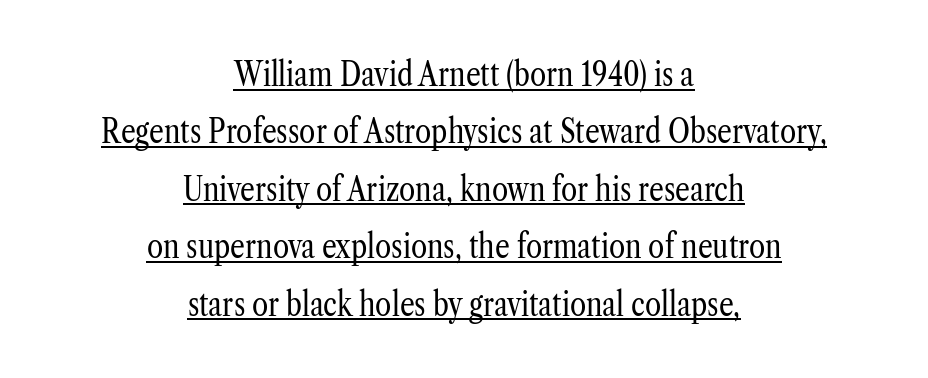
The image shows 33 px regular-weight, condensed serif type, upright; set centered, line spacing 1.74x, normal letter spacing, underlined; low stroke contrast and a medium x-height.
